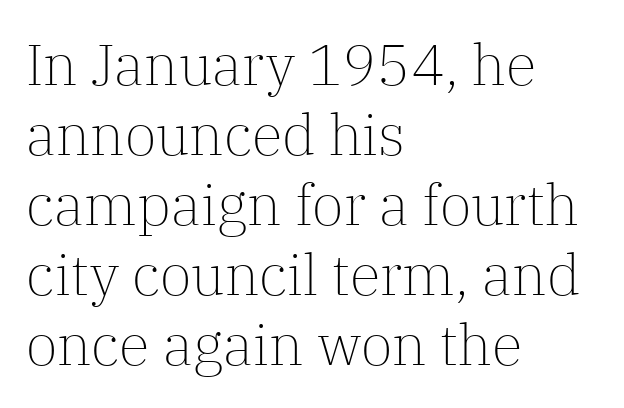
Think of a printed novel: that variable character pitch is what you see here. The characters display serif detailing at their extremities. Quick note: underline off. No extra ink here — the face is not bold.
